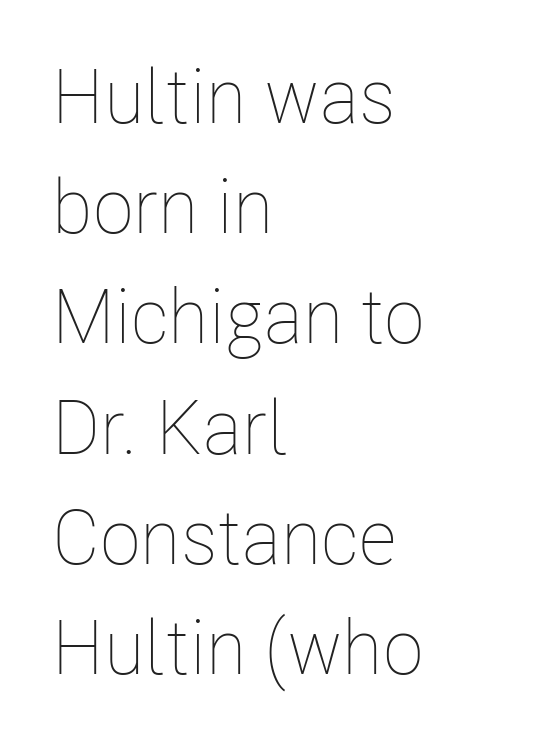
{"italic": "no", "bold": "no", "weight": "thin", "width": "condensed", "stroke_contrast": "low", "x_height": "medium", "monospaced": "no", "underline": "no", "align": "left", "line_spacing": "normal", "line_spacing_ratio": 1.45, "letter_spacing": "normal", "letter_spacing_em": 0.0, "glyph_px": 76}
